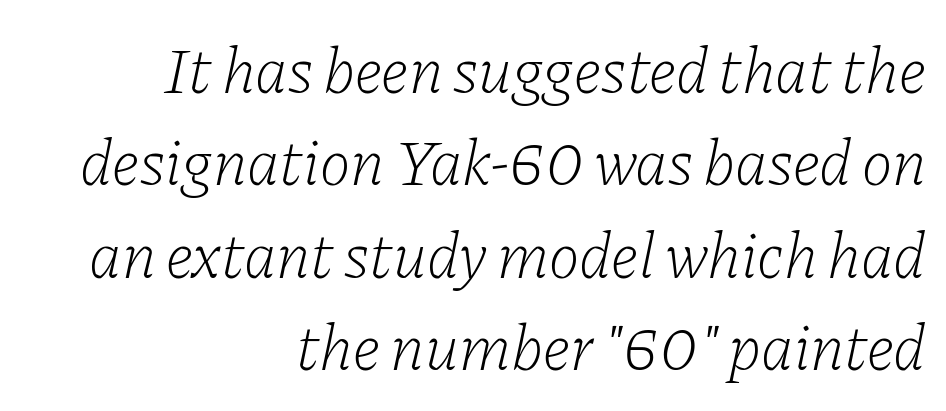
The image shows 65 px light serif type, italic (leaning right); set right-aligned, normal line spacing (1.42x), normal letter spacing, not underlined; low stroke contrast and a medium x-height.
